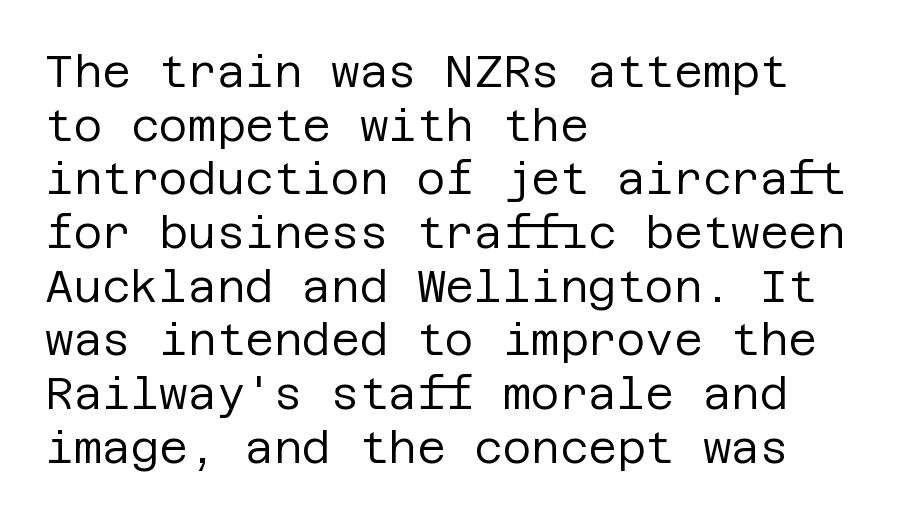
Q: Is the text bold? A: No.
Q: Is the text italic (slanted)? A: No, it is upright.
Q: Is the typeface a serif or a sans-serif typeface? A: Sans-serif.
Q: Is the text underlined? A: No.
Q: How is the paragraph aligned? A: Left-aligned.
Q: Is the spacing between letters normal or unusually wide? A: Normal.
Q: Width (condensed, normal, or wide)? A: Normal.
Q: Stroke contrast? A: Low.
Q: x-height? A: Large.
